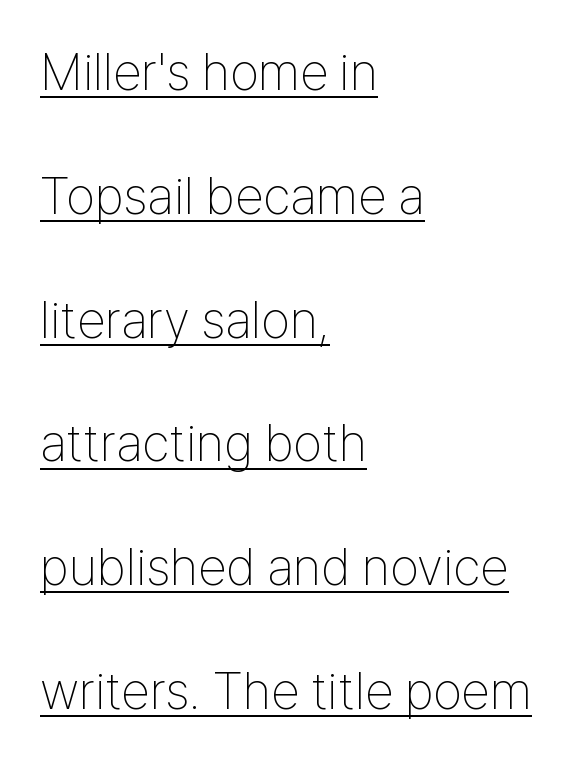
Q: Is the text bold? A: No.
Q: Is the text italic (slanted)? A: No, it is upright.
Q: Is the typeface a serif or a sans-serif typeface? A: Sans-serif.
Q: Is the text underlined? A: Yes.
Q: How is the paragraph aligned? A: Left-aligned.
Q: Is the spacing between letters normal or unusually wide? A: Normal.
Q: Is the spacing between lines tight, normal or loose? A: Loose.
Q: Width (condensed, normal, or wide)? A: Condensed.
Q: Stroke contrast? A: Low.
Q: x-height? A: Medium.
Q: Monospaced? A: No.
